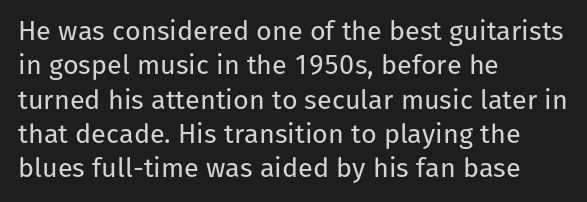
The image shows 27 px text type, upright; set left-aligned, normal line spacing (1.27x), normal letter spacing, not underlined.
